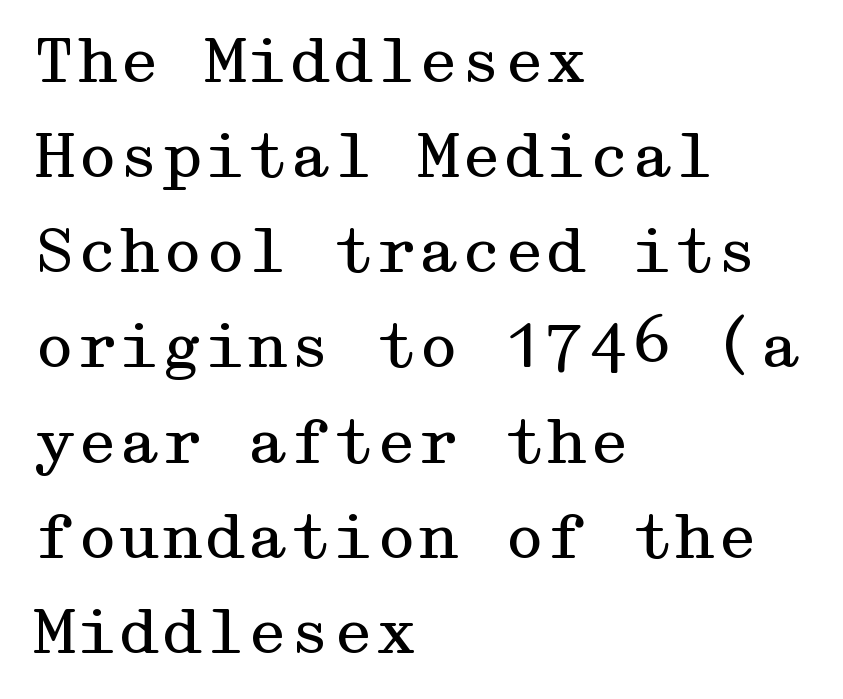
{"serif": "yes", "italic": "no", "bold": "no", "weight": "regular", "width": "wide", "stroke_contrast": "medium", "x_height": "medium", "underline": "no", "align": "left", "line_spacing": "normal", "line_spacing_ratio": 1.56, "letter_spacing": "normal", "letter_spacing_em": 0.0, "glyph_px": 61}
